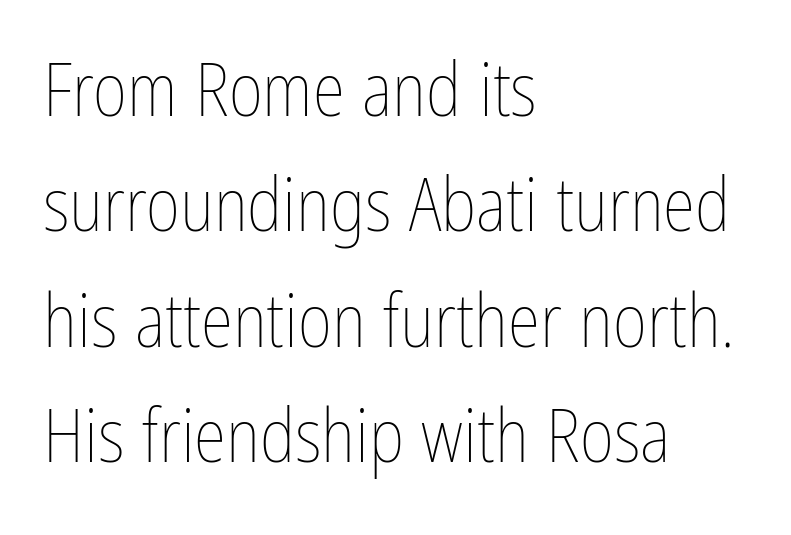
The image shows 74 px thin, condensed type, upright; set left-aligned, normal line spacing (1.56x), normal letter spacing, not underlined; low stroke contrast and a medium x-height.
